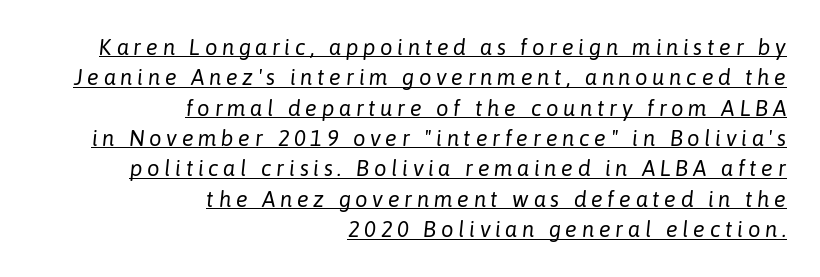
Q: Is the text bold? A: No.
Q: Is the text italic (slanted)? A: Yes, it leans right by about 6 degrees.
Q: Is the text underlined? A: Yes.
Q: How is the paragraph aligned? A: Right-aligned.
Q: Is the spacing between letters normal or unusually wide? A: Unusually wide.
Q: Is the spacing between lines tight, normal or loose? A: Normal.
